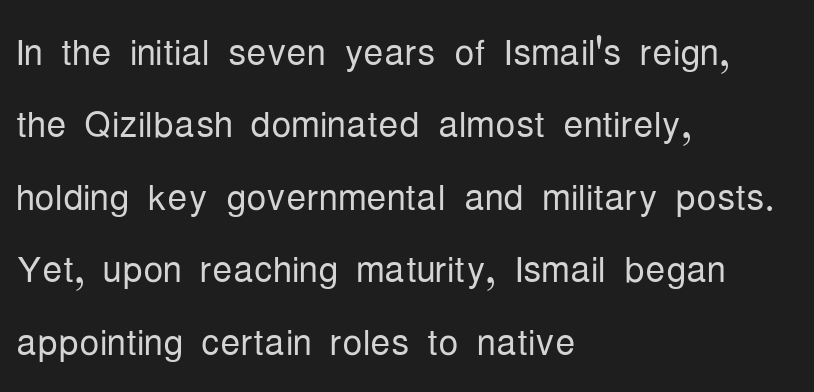
The image shows 50 px light, condensed sans-serif type, upright; set left-aligned, normal line spacing (1.45x), normal letter spacing, not underlined; low stroke contrast and a medium x-height.
